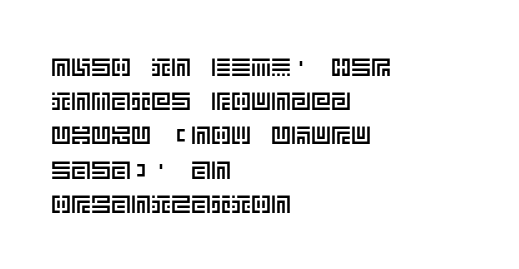
The lettering holds an erect, upright posture throughout. Nobody drew a line under any word here. This rendering uses left alignment, leaving the right contour irregular. Each new line begins a customary step beneath the previous one. Students, note that the glyphs here touch the page at normal intervals.
